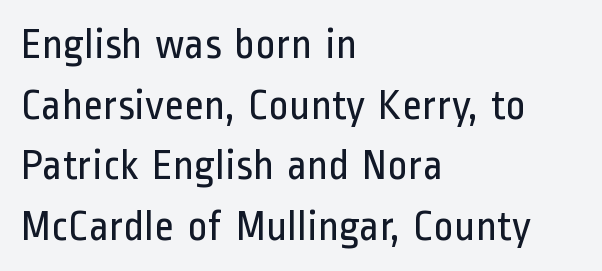
{"serif": "no", "italic": "no", "bold": "no", "weight": "regular", "width": "condensed", "stroke_contrast": "low", "x_height": "medium", "monospaced": "no", "underline": "no", "align": "left", "line_spacing": "normal", "line_spacing_ratio": 1.41, "letter_spacing": "normal", "letter_spacing_em": 0.0, "glyph_px": 43}
